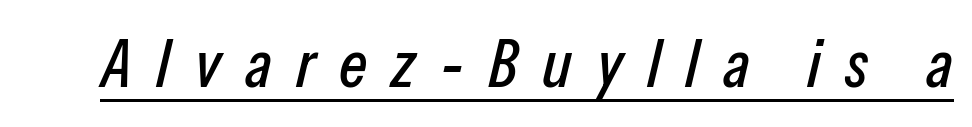
{"italic": "yes", "lean": "right", "slant_degrees": 13, "width": "condensed", "stroke_contrast": "low", "x_height": "medium", "monospaced": "no", "underline": "yes", "letter_spacing": "wide", "letter_spacing_em": 0.35, "glyph_px": 68}
